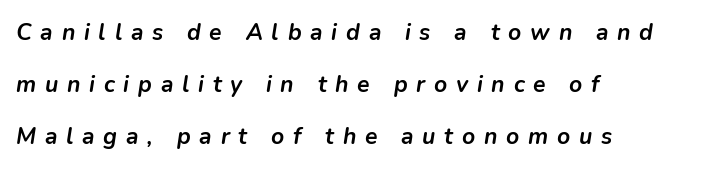
Q: Is the text bold? A: Yes.
Q: Is the text italic (slanted)? A: Yes, it leans right by about 9 degrees.
Q: Is the text underlined? A: No.
Q: How is the paragraph aligned? A: Left-aligned.
Q: Is the spacing between letters normal or unusually wide? A: Unusually wide.
Q: Is the spacing between lines tight, normal or loose? A: Loose.
